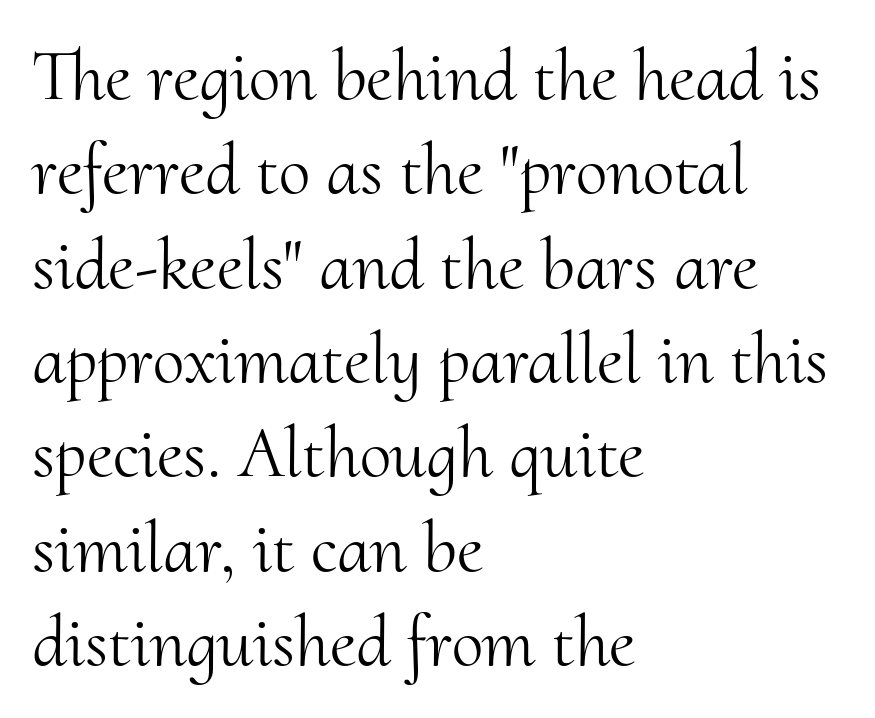
The font family rendered here belongs to the serif group. Notice how the stems are strictly vertical — no italics here. The leading is moderate, giving the passage an even texture. The strokes are not fattened; the text isn't bold. Which margin do the lines hug? The left one — the right edge is uneven. These lines are rendered in a variable-pitch font.
